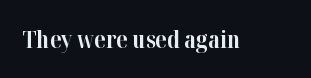
Notice how thick the strokes are: this is what a full bold looks like. In terms of letterspacing, this is plain default setting. The specimen omits any rule beneath the text block's lines. The lettering stays uniformly vertical, giving the passage a roman look.
